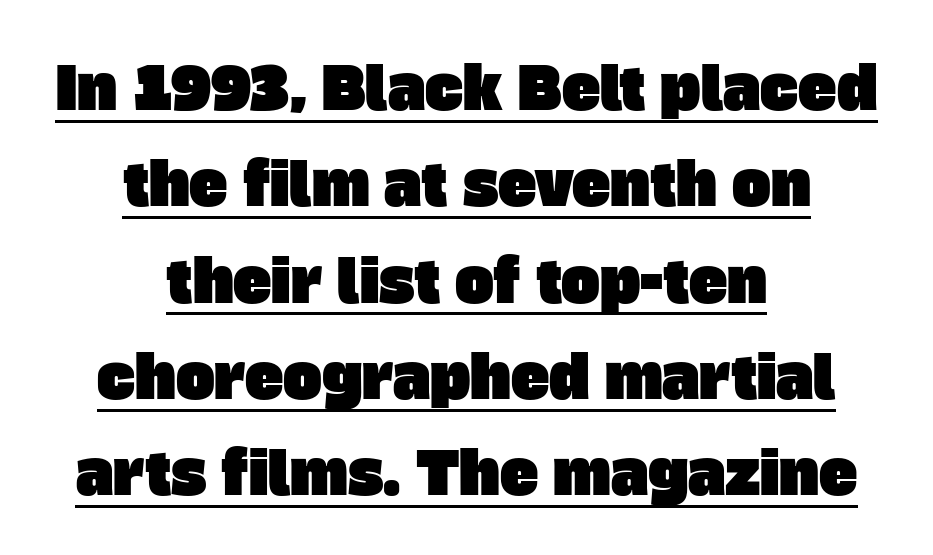
The image shows 58 px sans-serif type; set centered, normal line spacing (1.66x), normal letter spacing, underlined; low stroke contrast and a large x-height.
